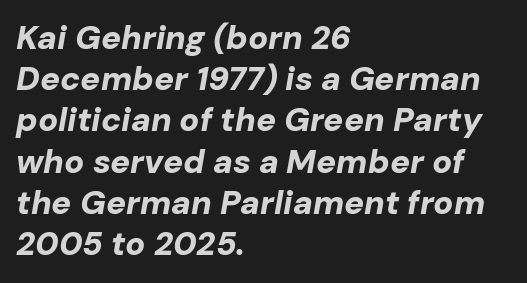
The image shows 33 px bold type, italic (leaning right); set left-aligned, normal line spacing (1.25x), normal letter spacing, not underlined; low stroke contrast and a medium x-height.
